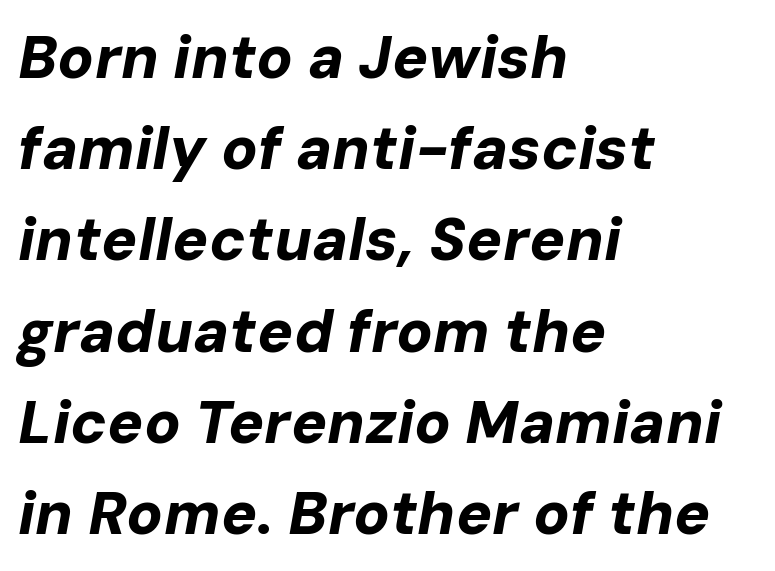
The image shows 60 px bold type, italic (leaning right); set left-aligned, normal line spacing (1.52x), normal letter spacing, not underlined; low stroke contrast and a medium x-height.
